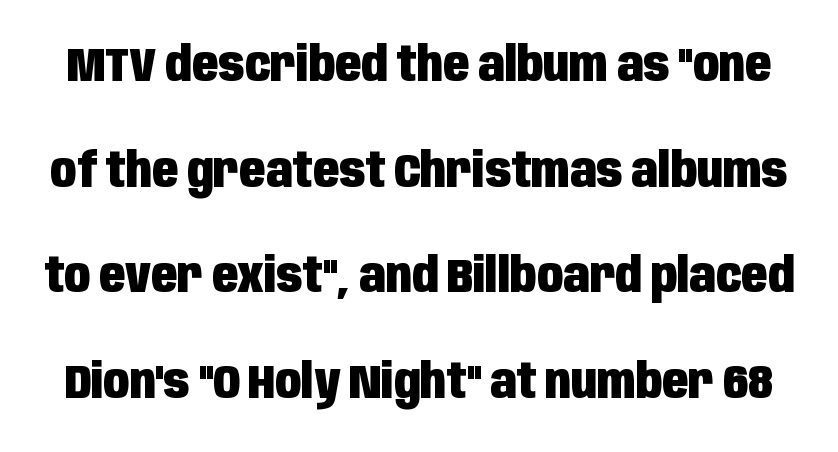
{"serif": "no", "italic": "no", "bold": "yes", "weight": "heavy", "width": "condensed", "stroke_contrast": "low", "x_height": "large", "monospaced": "no", "underline": "no", "line_spacing": "loose", "line_spacing_ratio": 2.2, "letter_spacing": "normal", "letter_spacing_em": 0.0, "glyph_px": 48}
